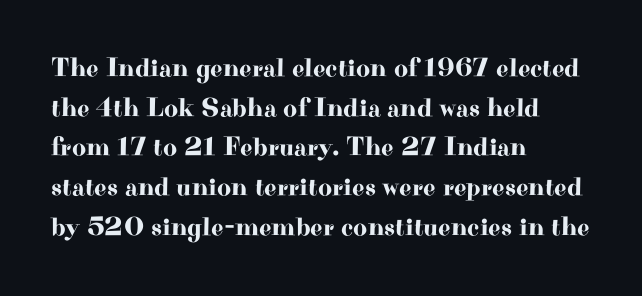
Q: Is the text italic (slanted)? A: No, it is upright.
Q: Is the text underlined? A: No.
Q: How is the paragraph aligned? A: Left-aligned.
Q: Is the spacing between letters normal or unusually wide? A: Normal.
Q: Is the spacing between lines tight, normal or loose? A: Normal.
